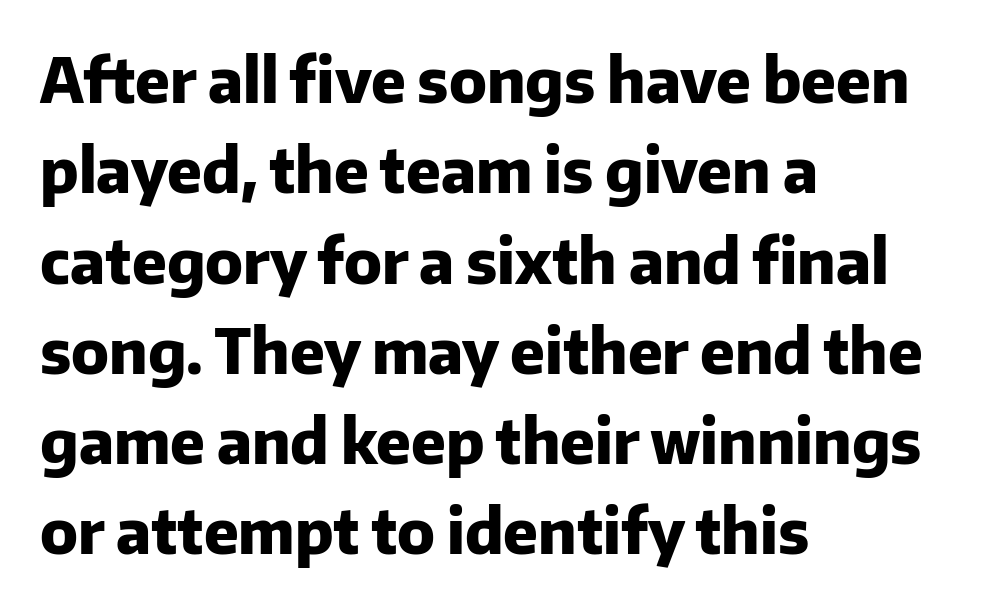
{"serif": "no", "italic": "no", "bold": "yes", "weight": "heavy", "width": "normal", "stroke_contrast": "low", "x_height": "medium", "monospaced": "no", "underline": "no", "align": "left", "line_spacing": "normal", "line_spacing_ratio": 1.48, "letter_spacing": "normal", "letter_spacing_em": 0.0, "glyph_px": 61}
